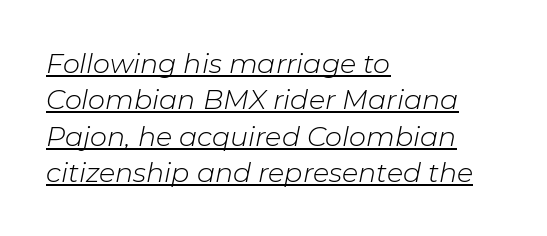
Q: Is the text bold? A: No.
Q: Is the text italic (slanted)? A: Yes, it leans right by about 11 degrees.
Q: Is the text underlined? A: Yes.
Q: How is the paragraph aligned? A: Left-aligned.
Q: Is the spacing between letters normal or unusually wide? A: Normal.
Q: Is the spacing between lines tight, normal or loose? A: Normal.
